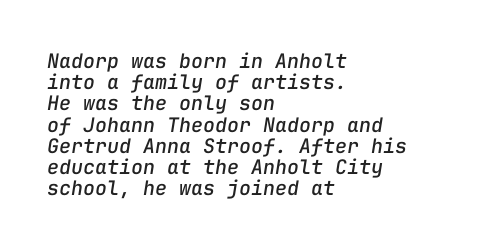
Students, note that the glyphs here touch the page at normal intervals. If you drew a line through each stem, it would be angled. Just letters on the line, the space beneath them empty. Interline gaps are noticeably narrow in this sample. Which margin do the lines hug? The left one — the right edge is uneven.
